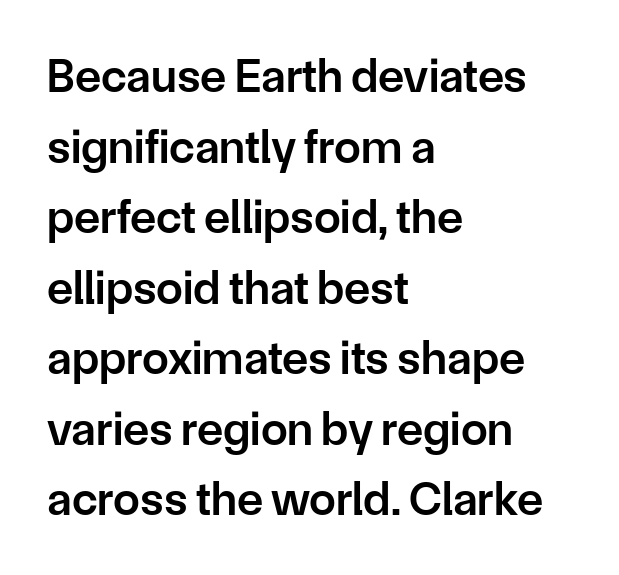
Q: Is the text bold? A: Semi-bold.
Q: Is the text italic (slanted)? A: No, it is upright.
Q: Is the typeface a serif or a sans-serif typeface? A: Sans-serif.
Q: Is the text underlined? A: No.
Q: How is the paragraph aligned? A: Left-aligned.
Q: Is the spacing between letters normal or unusually wide? A: Normal.
Q: Is the spacing between lines tight, normal or loose? A: Normal.
Q: Width (condensed, normal, or wide)? A: Normal.
Q: Stroke contrast? A: Low.
Q: x-height? A: Medium.
Q: Monospaced? A: No.
